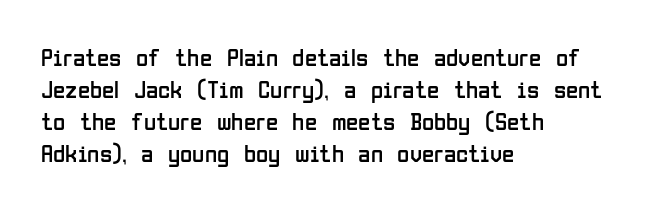
Glance below the letters and you will spot only blank space. The weight tops out at a normal text grade. Teacher's note: observe the even left margin — that is flush-left alignment. Interline gaps are of average width in this sample. In terms of posture, this sample is upright.
